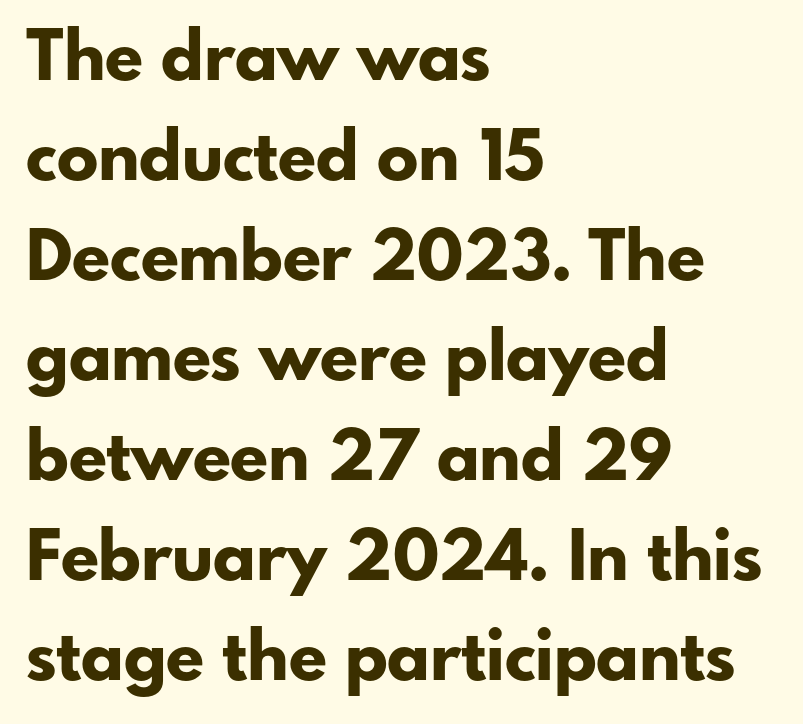
Compared with typical paragraphs, the rows here are spaced about the same. The rendering uses natural spacing where letterforms have individual widths. Glyph-to-glyph distance matches everyday printed text. Does the copy run flush right? No — it runs flush left.
